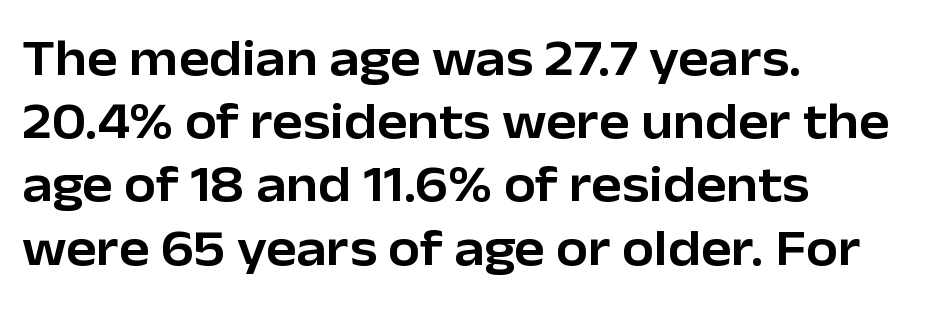
Q: Is the text italic (slanted)? A: No, it is upright.
Q: Is the typeface a serif or a sans-serif typeface? A: Sans-serif.
Q: Is the text underlined? A: No.
Q: How is the paragraph aligned? A: Left-aligned.
Q: Is the spacing between letters normal or unusually wide? A: Normal.
Q: Width (condensed, normal, or wide)? A: Normal.
Q: Stroke contrast? A: Low.
Q: x-height? A: Medium.
Q: Monospaced? A: No.
